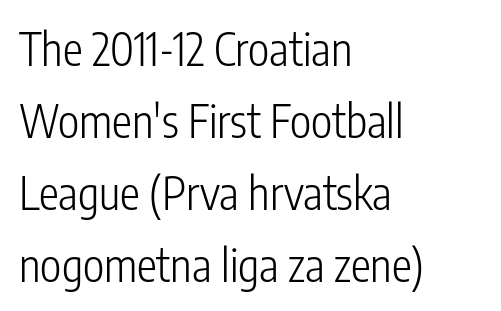
{"serif": "no", "italic": "no", "bold": "no", "weight": "light", "width": "condensed", "stroke_contrast": "low", "x_height": "medium", "monospaced": "no", "underline": "no", "align": "left", "line_spacing": "normal", "line_spacing_ratio": 1.6, "letter_spacing": "normal", "letter_spacing_em": 0.0, "glyph_px": 45}
